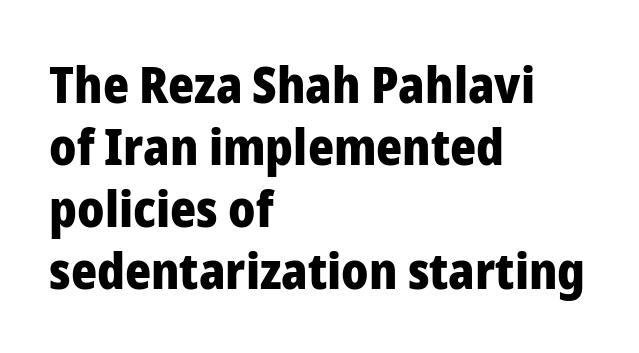
These words are printed bold, with thick strokes throughout. A typesetter would call this proportional, since set widths differ per character. Bare-footed words on every line. The rendering shows plain stroke endings on the letterforms — a sans-serif design.
